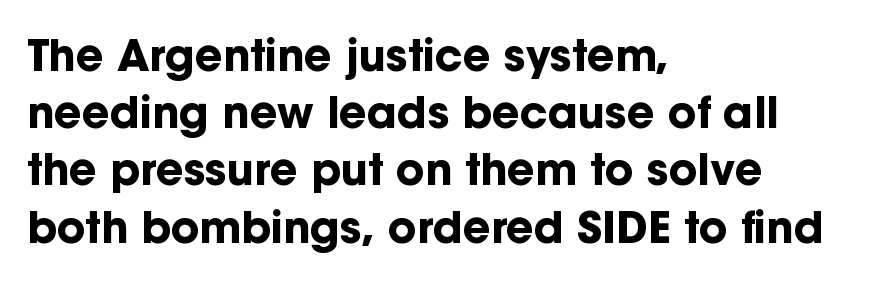
Q: Is the text bold? A: Yes.
Q: Is the text italic (slanted)? A: No, it is upright.
Q: Is the typeface a serif or a sans-serif typeface? A: Sans-serif.
Q: Is the text underlined? A: No.
Q: How is the paragraph aligned? A: Left-aligned.
Q: Is the spacing between letters normal or unusually wide? A: Normal.
Q: Is the spacing between lines tight, normal or loose? A: Normal.
Q: Width (condensed, normal, or wide)? A: Normal.
Q: Stroke contrast? A: Low.
Q: x-height? A: Medium.
Q: Monospaced? A: No.
